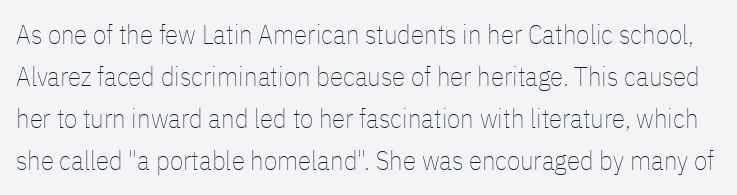
The words here are not underlined. No heavy texture on the line: the type isn't bold. Interline gaps are of average width in this sample. No extra tracking has been applied to these lines.
